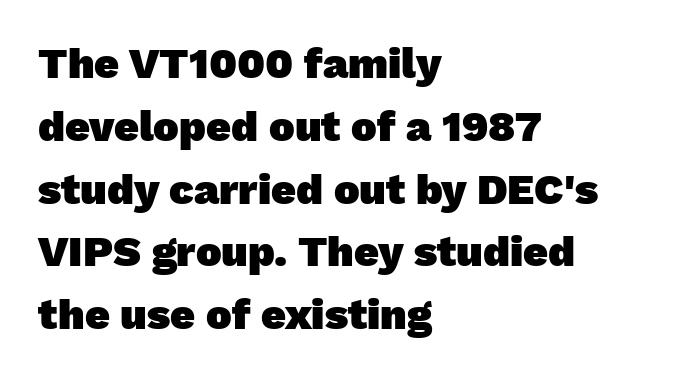
Leftover space on each line is placed entirely after the last word. Words float on clear page, feet unadorned. No extra tracking has been applied to these lines. Leading matches the norm, producing a regular column.
